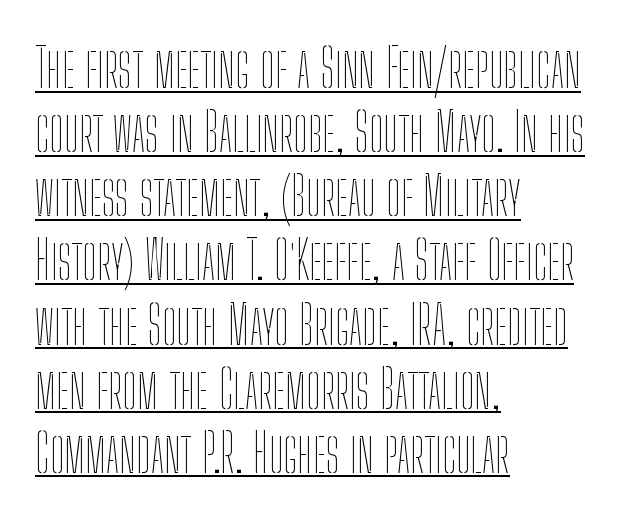
{"italic": "no", "bold": "no", "weight": "thin", "width": "condensed", "stroke_contrast": "low", "x_height": "medium", "monospaced": "no", "underline": "yes", "align": "left", "line_spacing_ratio": 1.21, "letter_spacing": "normal", "letter_spacing_em": 0.0, "glyph_px": 53}
